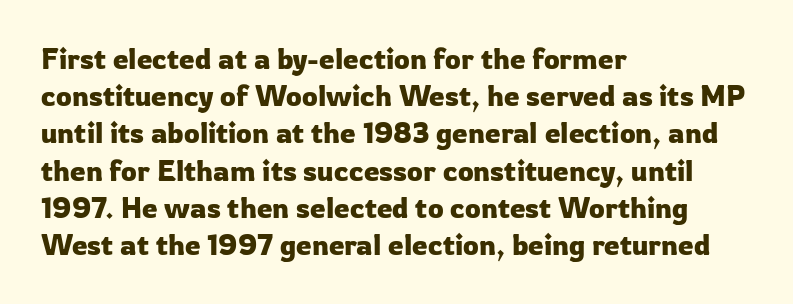
Letterform terminals end flat and unadorned throughout the passage. Upright lettering throughout. A typesetter would call this proportional, since set widths differ per character. Letter spacing: default. The block of text has a typical density, with ordinary space between rows.
